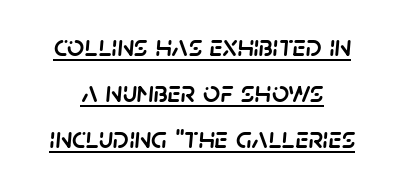
{"italic": "yes", "lean": "right", "slant_degrees": 5, "width": "normal", "stroke_contrast": "low", "x_height": "large", "monospaced": "no", "underline": "yes", "align": "center", "line_spacing": "normal", "line_spacing_ratio": 1.54, "letter_spacing": "normal", "letter_spacing_em": 0.0, "glyph_px": 30}
